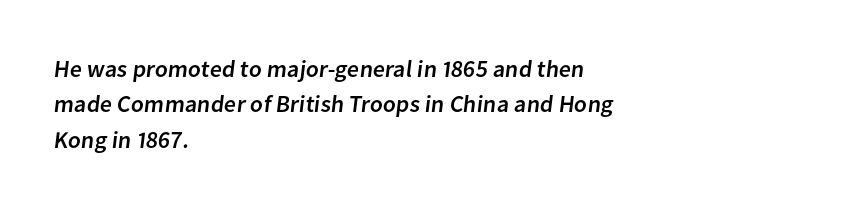
The image shows 24 px text type; set left-aligned, normal line spacing (1.47x), normal letter spacing, not underlined.
